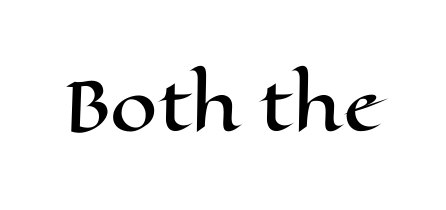
Tracking here is standard; glyphs follow each other at the usual distance. Here the designer chose a conventional face with non-uniform glyph widths. The lettering stays uniformly vertical, giving the passage a roman look. Honestly, there is no underline to notice here at all.
